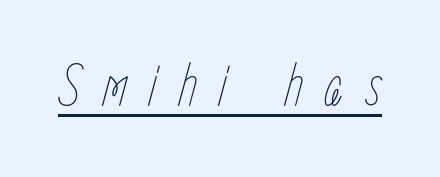
{"italic": "yes", "lean": "right", "slant_degrees": 15, "bold": "no", "weight": "thin", "width": "condensed", "stroke_contrast": "low", "x_height": "medium", "monospaced": "no", "underline": "yes", "letter_spacing": "wide", "letter_spacing_em": 0.34, "glyph_px": 62}
